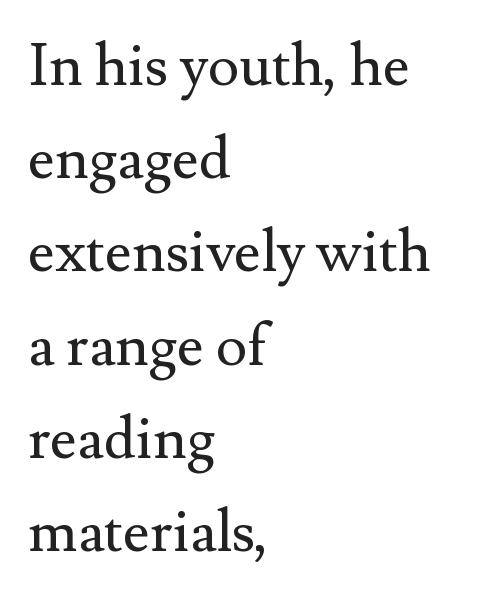
{"serif": "yes", "italic": "no", "bold": "no", "weight": "regular", "width": "normal", "stroke_contrast": "medium", "x_height": "small", "monospaced": "no", "underline": "no", "align": "left", "line_spacing": "normal", "line_spacing_ratio": 1.58, "letter_spacing": "normal", "letter_spacing_em": 0.0, "glyph_px": 59}
